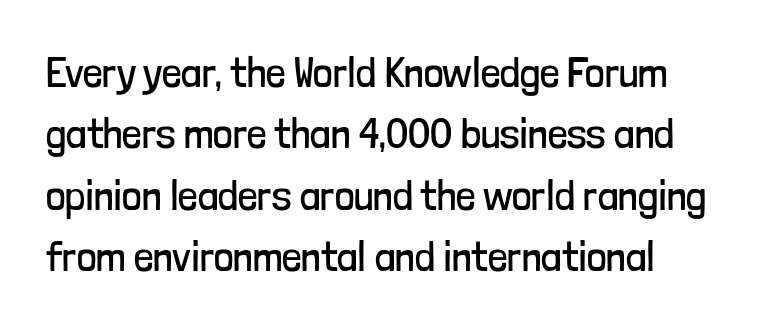
Think of a printed novel: that variable character pitch is what you see here. No word sits above an underline. Ordinary non-slanted type is in use. Does the type have serifs? No, each stem ends abruptly. Each word holds together tightly as a unit, with standard inter-letter gaps.
